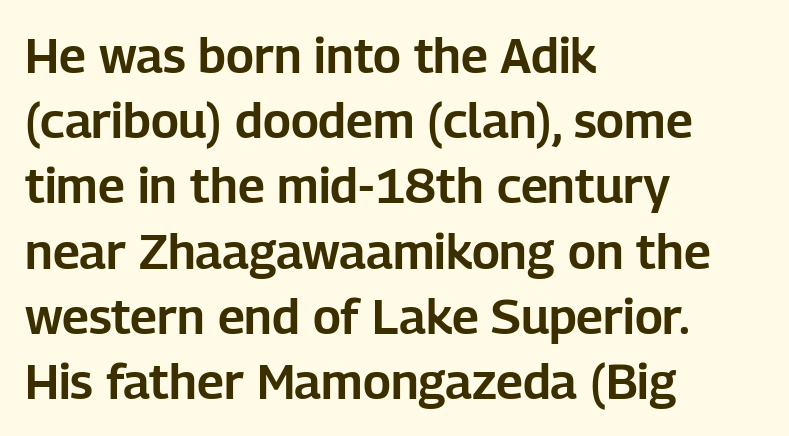
Q: Is the text italic (slanted)? A: No, it is upright.
Q: Is the typeface a serif or a sans-serif typeface? A: Sans-serif.
Q: Is the text underlined? A: No.
Q: How is the paragraph aligned? A: Left-aligned.
Q: Is the spacing between letters normal or unusually wide? A: Normal.
Q: Is the spacing between lines tight, normal or loose? A: Normal.
Q: Width (condensed, normal, or wide)? A: Normal.
Q: Stroke contrast? A: Low.
Q: x-height? A: Medium.
Q: Monospaced? A: No.
